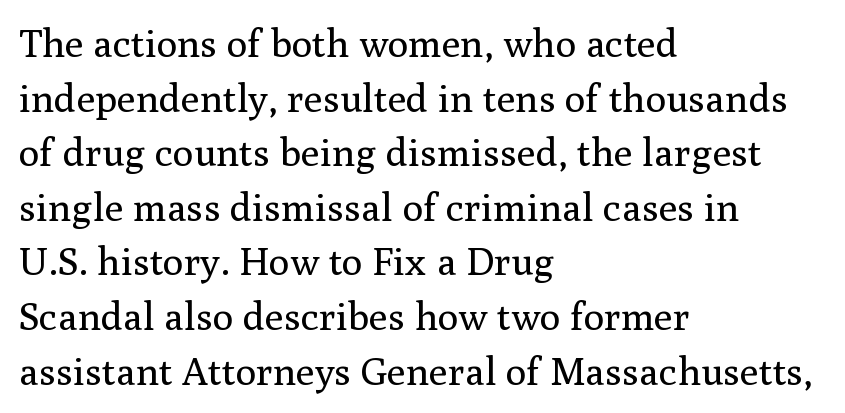
Q: Is the text bold? A: No.
Q: Is the text italic (slanted)? A: No, it is upright.
Q: Is the typeface a serif or a sans-serif typeface? A: Serif.
Q: Is the text underlined? A: No.
Q: How is the paragraph aligned? A: Left-aligned.
Q: Is the spacing between letters normal or unusually wide? A: Normal.
Q: Is the spacing between lines tight, normal or loose? A: Normal.
Q: Width (condensed, normal, or wide)? A: Normal.
Q: Stroke contrast? A: Medium.
Q: x-height? A: Medium.
Q: Monospaced? A: No.
